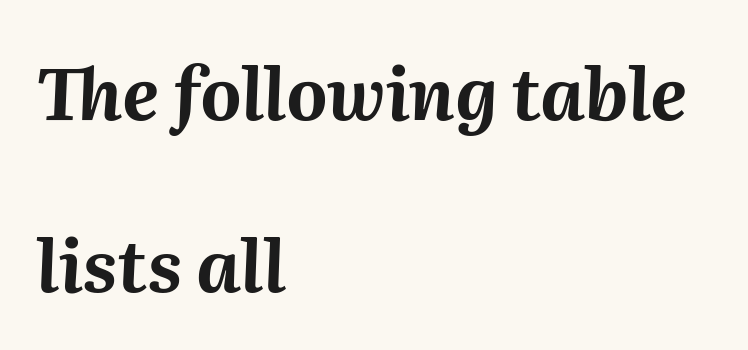
Caption: standard tracking, unaltered. Here the designer chose a conventional face with non-uniform glyph widths. Characters are canted at an angle relative to the baseline's perpendicular. The strip under each line holds only bare page.
